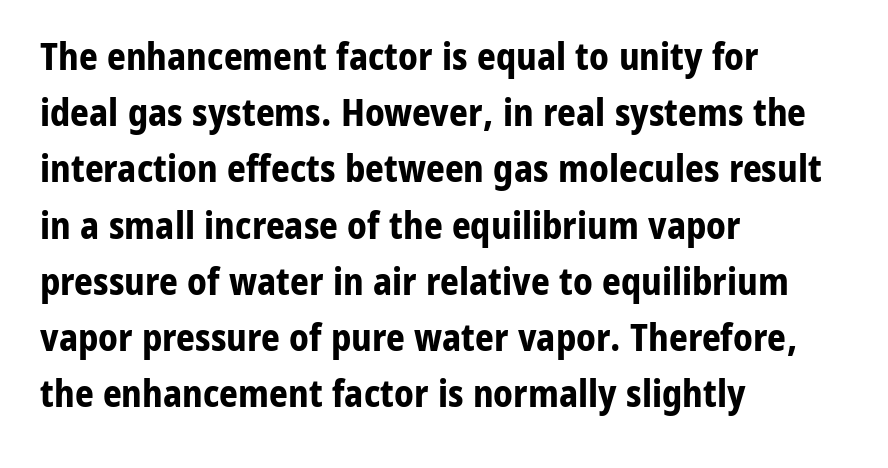
Quick note: interline space is typical. Note: no serifs on the glyphs. The rendering uses natural spacing where letterforms have individual widths. There is no visible air inserted between adjacent glyphs.
